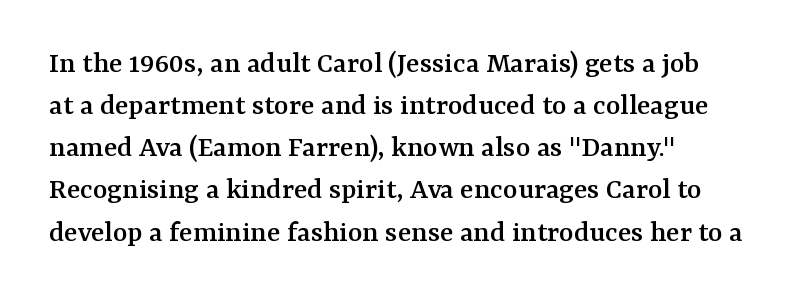
These lines keep a tight, regular rhythm from letter to letter. The string is rendered with underlining switched off. Observe the serifs anchoring each vertical stroke in this sample. The rendering uses natural spacing where letterforms have individual widths. Posture: upright roman. These lines sit exactly where default settings would place them.
